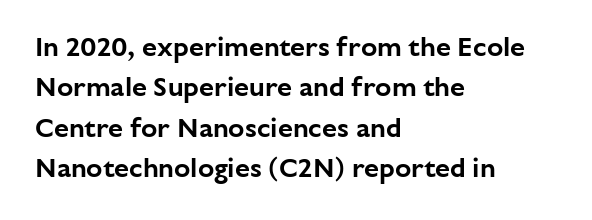
The image shows 27 px text type, upright; set left-aligned, normal line spacing (1.5x), normal letter spacing, not underlined.
